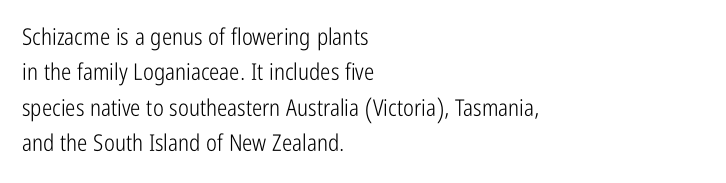
The image shows 23 px text type, upright; set left-aligned, normal line spacing (1.54x), normal letter spacing, not underlined.
